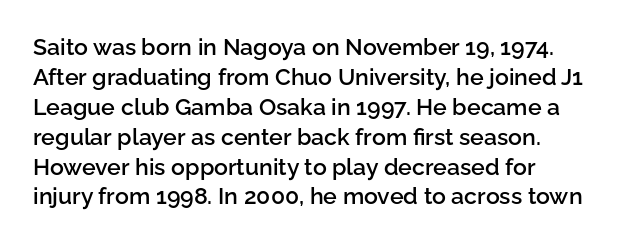
{"italic": "no", "bold": "semi", "underline": "no", "line_spacing": "normal", "line_spacing_ratio": 1.3, "letter_spacing": "normal", "letter_spacing_em": 0.0, "glyph_px": 23}
